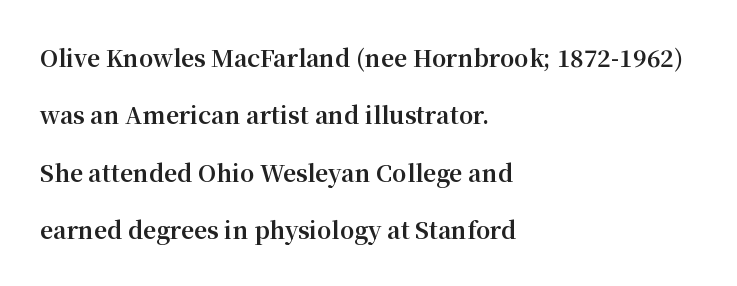
{"italic": "no", "bold": "yes", "underline": "no", "align": "left", "line_spacing": "loose", "line_spacing_ratio": 2.49, "letter_spacing": "normal", "letter_spacing_em": 0.0, "glyph_px": 23}
